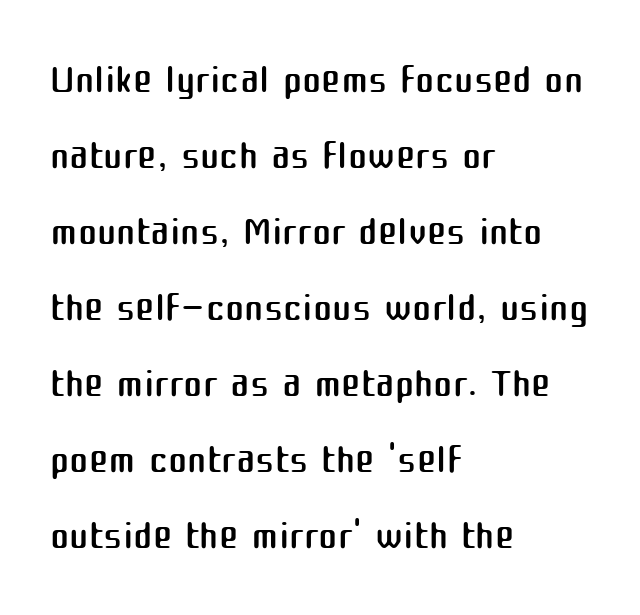
The font is comparable to plain body text, perhaps lighter. Does extra space separate the letters? No, they use regular spacing. The space between consecutive lines is moderate. A student would call this left alignment; a typographer would say flush left, rag right. Character widths vary here, with narrow letters taking less room than wide ones.
